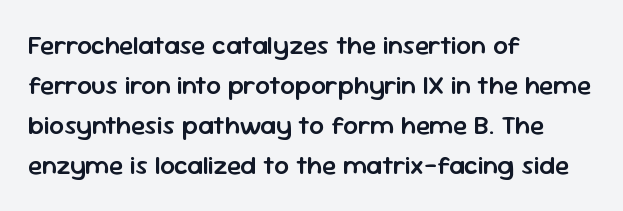
{"italic": "no", "bold": "semi", "underline": "no", "align": "left", "line_spacing": "normal", "line_spacing_ratio": 1.54, "letter_spacing": "normal", "letter_spacing_em": 0.0, "glyph_px": 26}
